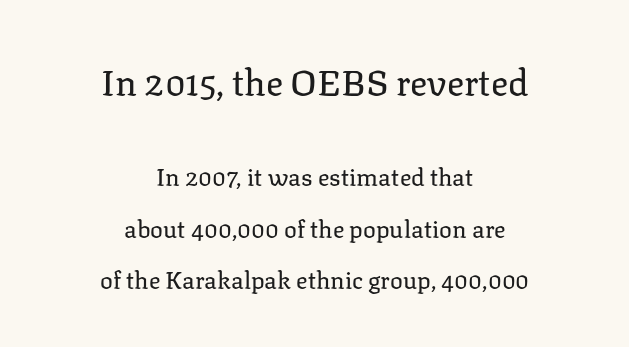
Q: Is the text bold? A: No.
Q: Is the text italic (slanted)? A: No, it is upright.
Q: Is the typeface a serif or a sans-serif typeface? A: Serif.
Q: Is the text underlined? A: No.
Q: How is the paragraph aligned? A: Centered.
Q: Is the spacing between letters normal or unusually wide? A: Normal.
Q: Is the spacing between lines tight, normal or loose? A: Loose.
Q: Which block of text is set in a larger size, the first (top) or the second (bottom)? A: The first (top) one.
Q: Width (condensed, normal, or wide)? A: Normal.
Q: Stroke contrast? A: Low.
Q: x-height? A: Medium.
Q: Monospaced? A: No.
